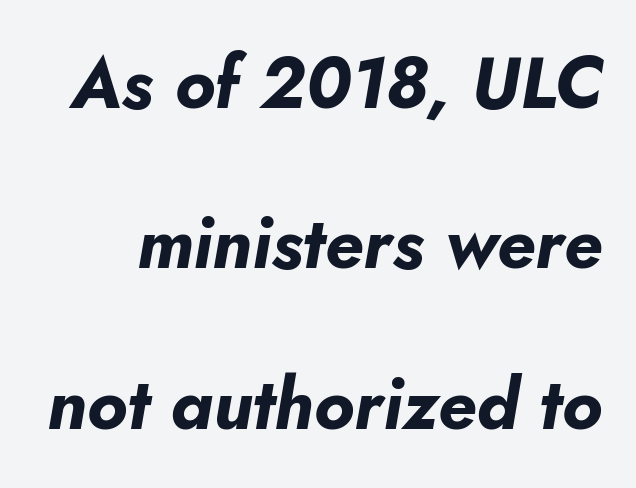
{"italic": "yes", "lean": "right", "slant_degrees": 10, "bold": "yes", "weight": "bold", "width": "normal", "stroke_contrast": "low", "x_height": "small", "monospaced": "no", "underline": "no", "line_spacing": "loose", "line_spacing_ratio": 2.26, "letter_spacing": "normal", "letter_spacing_em": 0.0, "glyph_px": 71}
